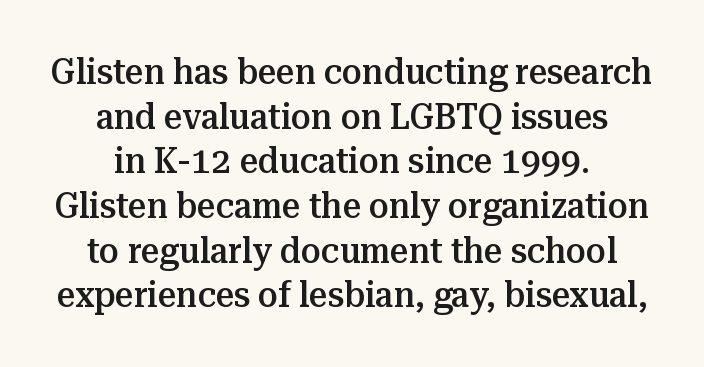
The image shows 36 px semibold serif type, upright; set centered, line spacing 1.24x, normal letter spacing, not underlined; medium stroke contrast and a medium x-height.
